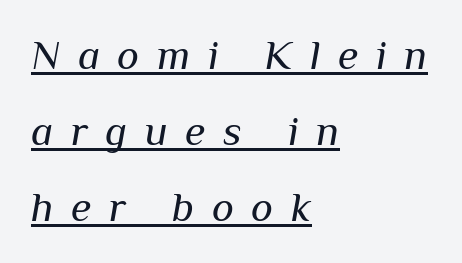
The image shows 42 px regular-weight type, italic (leaning right); set left-aligned, line spacing 1.81x, unusually wide letter spacing (+0.42 em), underlined; medium stroke contrast and a medium x-height.
